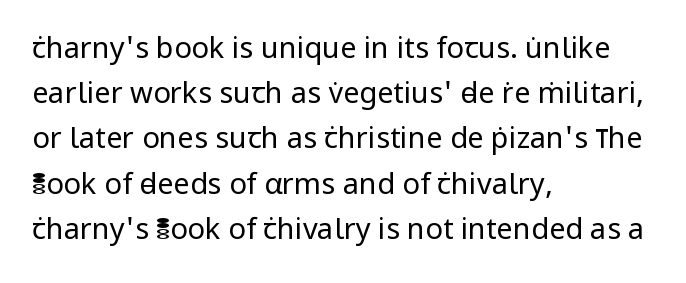
Q: Is the text bold? A: No.
Q: Is the text italic (slanted)? A: No, it is upright.
Q: Is the typeface a serif or a sans-serif typeface? A: Sans-serif.
Q: Is the text underlined? A: No.
Q: How is the paragraph aligned? A: Left-aligned.
Q: Is the spacing between letters normal or unusually wide? A: Normal.
Q: Is the spacing between lines tight, normal or loose? A: Normal.
Q: Width (condensed, normal, or wide)? A: Normal.
Q: Stroke contrast? A: Low.
Q: x-height? A: Medium.
Q: Monospaced? A: No.
